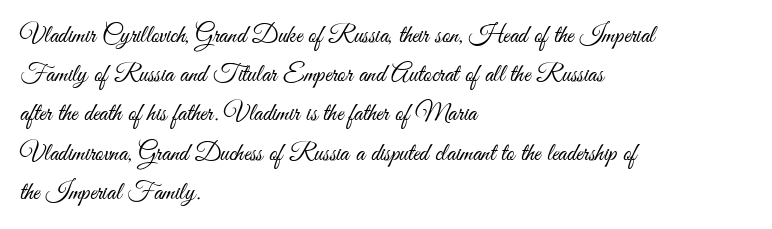
Q: Is the text bold? A: No.
Q: Is the text italic (slanted)? A: Yes.
Q: Is the text underlined? A: No.
Q: How is the paragraph aligned? A: Left-aligned.
Q: Is the spacing between letters normal or unusually wide? A: Normal.
Q: Is the spacing between lines tight, normal or loose? A: Normal.
